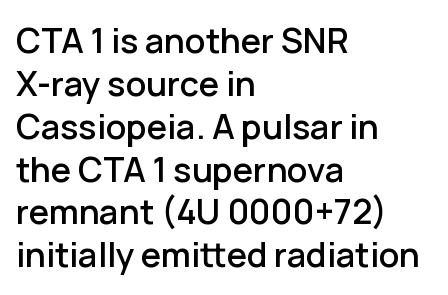
{"serif": "no", "italic": "no", "width": "normal", "stroke_contrast": "low", "x_height": "medium", "monospaced": "no", "underline": "no", "align": "left", "line_spacing": "normal", "line_spacing_ratio": 1.26, "letter_spacing": "normal", "letter_spacing_em": 0.0, "glyph_px": 34}
